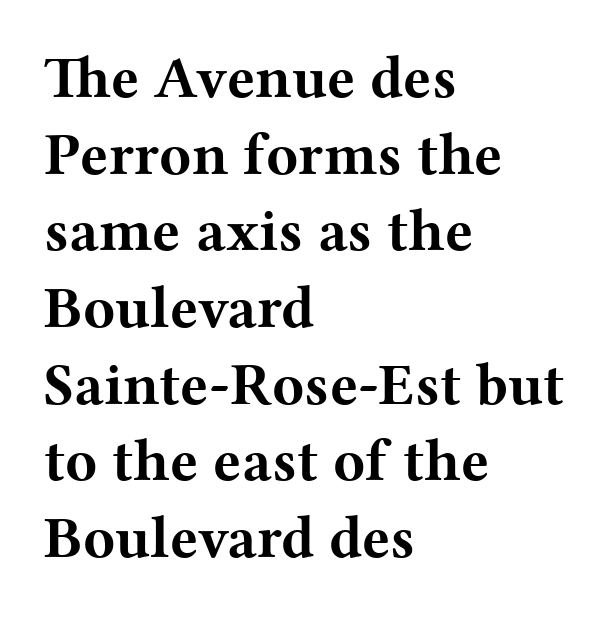
The image shows 59 px bold, wide serif type, upright; set left-aligned, normal line spacing (1.3x), normal letter spacing, not underlined; medium stroke contrast and a medium x-height.
